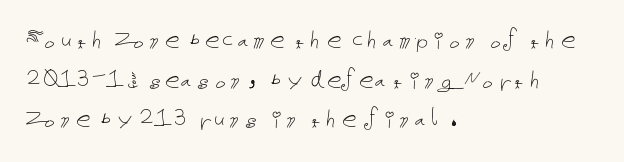
Nobody drew a line under any word here. The compositor pushed each line to the left boundary. The letterforms sit at book weight or below. Style check: upright.
